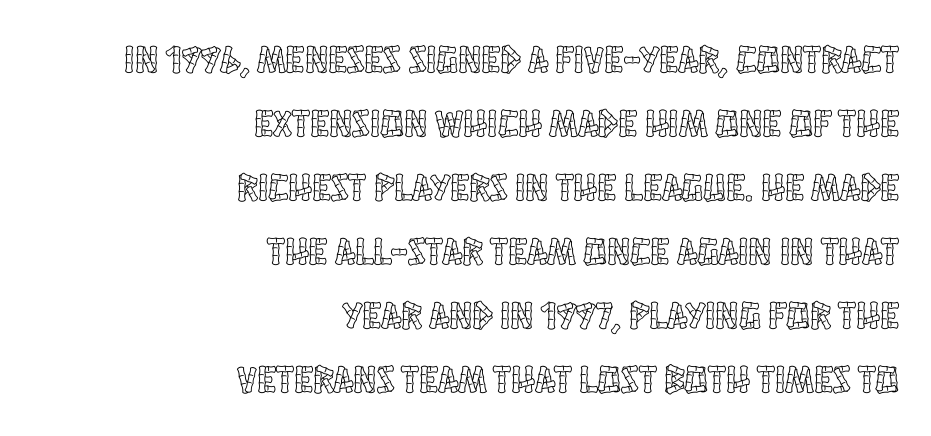
Q: Is the text italic (slanted)? A: No, it is upright.
Q: Is the text underlined? A: No.
Q: How is the paragraph aligned? A: Right-aligned.
Q: Is the spacing between letters normal or unusually wide? A: Normal.
Q: Is the spacing between lines tight, normal or loose? A: Normal.
Q: Width (condensed, normal, or wide)? A: Condensed.
Q: x-height? A: Large.
Q: Monospaced? A: No.
